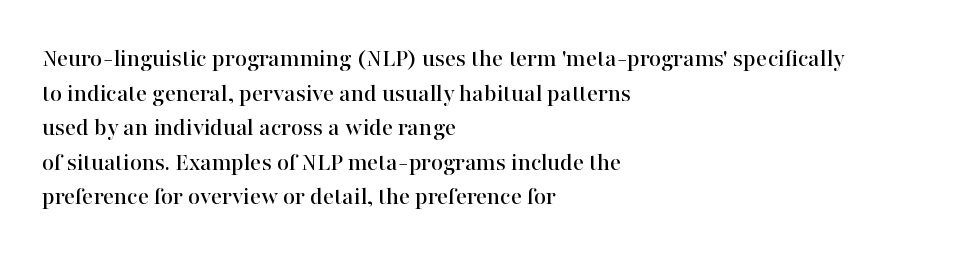
{"italic": "no", "underline": "no", "align": "left", "line_spacing": "normal", "line_spacing_ratio": 1.33, "letter_spacing": "normal", "letter_spacing_em": 0.0, "glyph_px": 26}
